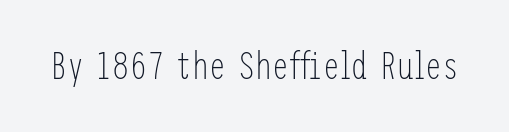
The image shows 38 px light, condensed sans-serif type, upright; set normal letter spacing, not underlined; low stroke contrast and a medium x-height.
